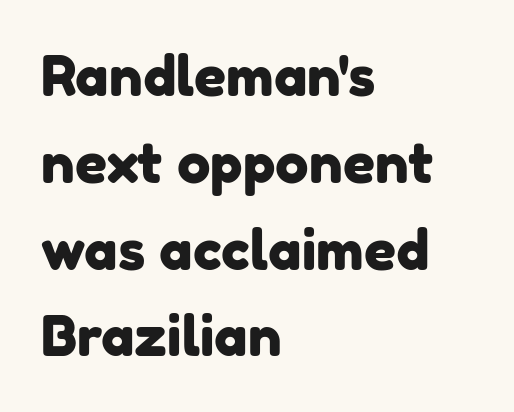
{"serif": "no", "width": "normal", "stroke_contrast": "low", "x_height": "medium", "monospaced": "no", "underline": "no", "align": "left", "line_spacing": "normal", "line_spacing_ratio": 1.55, "letter_spacing": "normal", "letter_spacing_em": 0.0, "glyph_px": 56}
